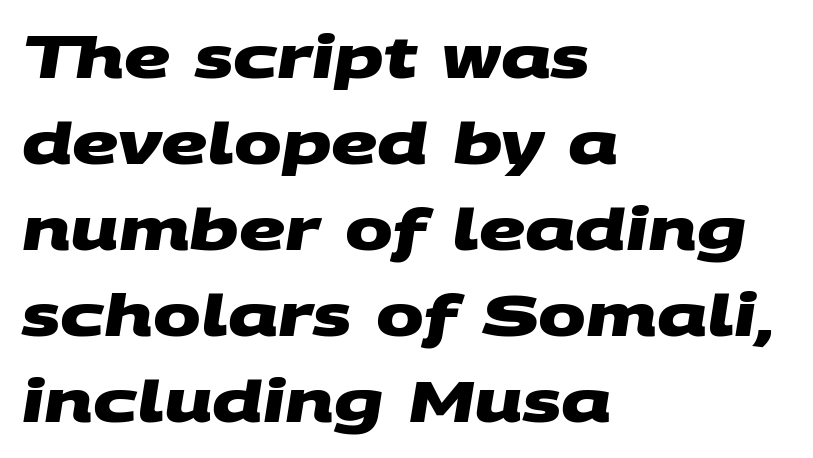
Layout note: lines flush left. Summary of weight: heavy, a full bold. Quick note: underline off. Students, note that the glyphs here touch the page at normal intervals. Serifs: no, the terminals of the letterforms are clean. Is this a fixed-width face? No — the glyphs have proportional, varying widths.
